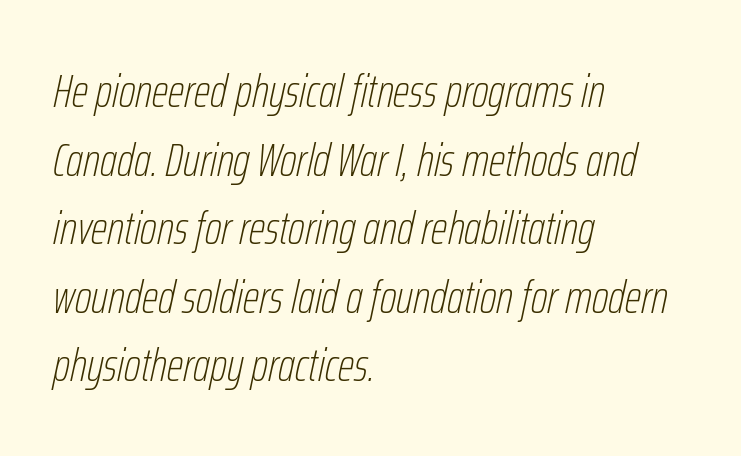
{"italic": "yes", "lean": "right", "slant_degrees": 12, "bold": "no", "weight": "thin", "width": "condensed", "stroke_contrast": "low", "x_height": "medium", "monospaced": "no", "underline": "no", "align": "left", "line_spacing": "normal", "line_spacing_ratio": 1.46, "letter_spacing": "normal", "letter_spacing_em": 0.0, "glyph_px": 47}
